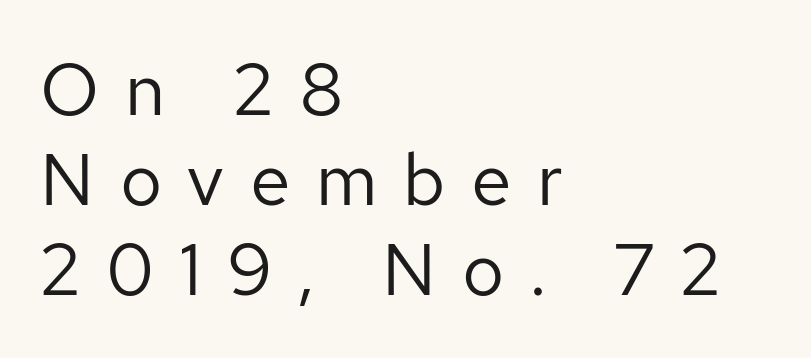
The image shows 73 px regular-weight sans-serif type, upright; set left-aligned, line spacing 1.23x, unusually wide letter spacing (+0.35 em), not underlined; low stroke contrast and a medium x-height.
